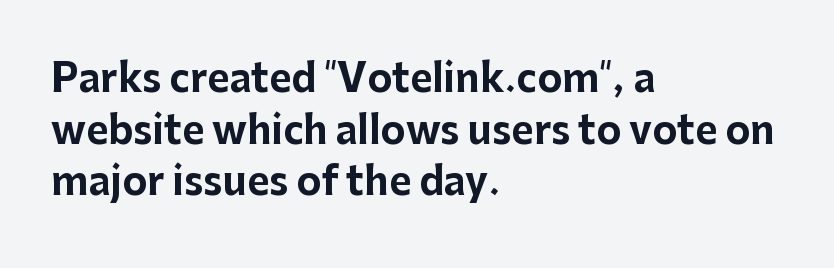
{"serif": "no", "italic": "no", "bold": "yes", "weight": "bold", "width": "normal", "stroke_contrast": "low", "x_height": "medium", "monospaced": "no", "underline": "no", "align": "left", "line_spacing": "normal", "line_spacing_ratio": 1.36, "letter_spacing": "normal", "letter_spacing_em": 0.0, "glyph_px": 38}
